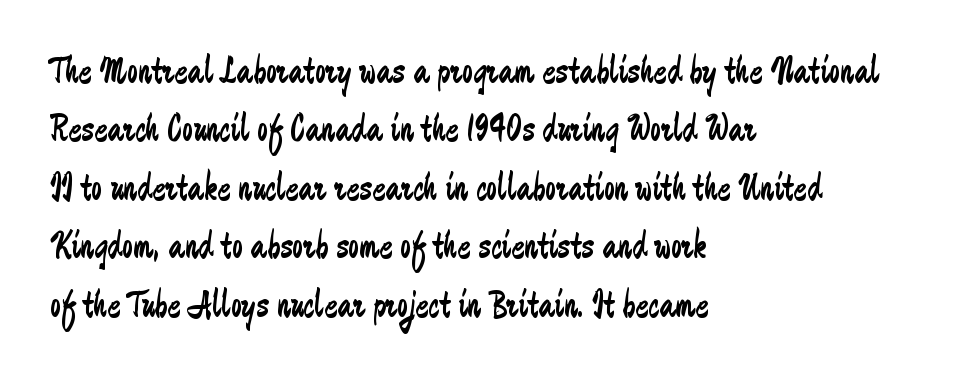
This is sans-serif lettering, the kind often seen on screens and signage. The paragraph has a hard left edge and a soft right edge. Letter spacing: default. The passage shown is typed in a proportional face where columns would drift. The block of text has a typical density, with ordinary space between rows.
